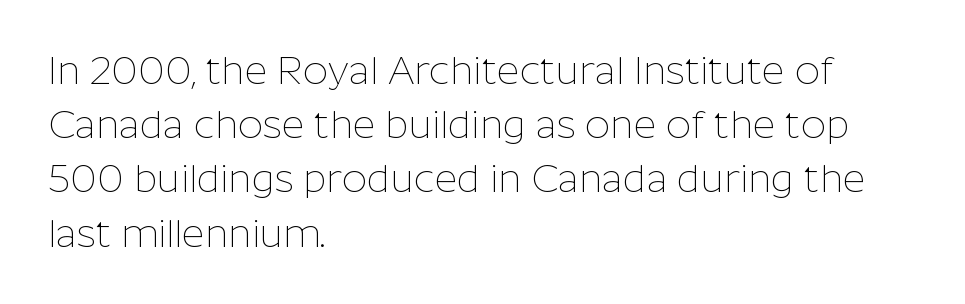
Counters stay open thanks to moderate or lighter strokes. Grotesque or geometric, the face here clearly has no serifs. Quick note: interline space is typical. You can tell it's not italic because the verticals are truly vertical.
